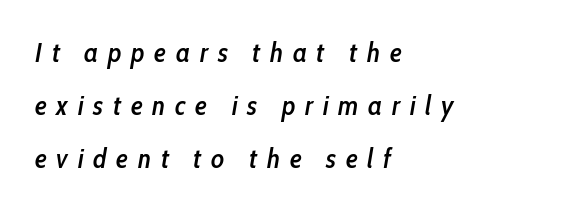
Q: Is the text bold? A: Semi-bold.
Q: Is the text italic (slanted)? A: Yes, it leans right by about 10 degrees.
Q: Is the text underlined? A: No.
Q: How is the paragraph aligned? A: Left-aligned.
Q: Is the spacing between letters normal or unusually wide? A: Unusually wide.
Q: Is the spacing between lines tight, normal or loose? A: Loose.
